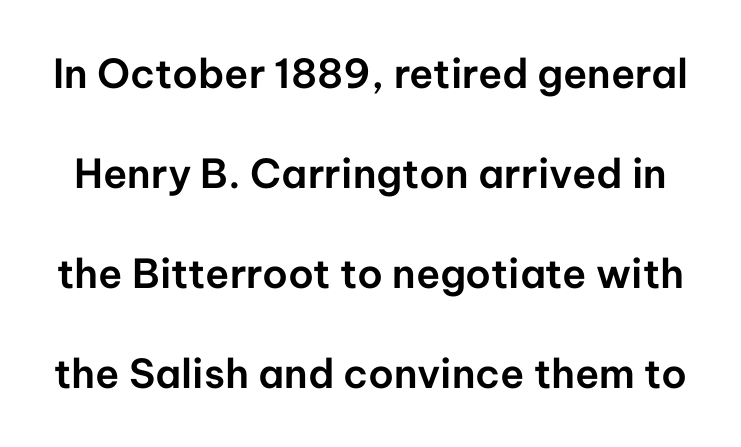
Think of a printed novel: that variable character pitch is what you see here. The rendering uses a large line-height, opening up the rows. Between one letter and the next there's only the usual sliver of space. These lines are composed in type without serifs.
